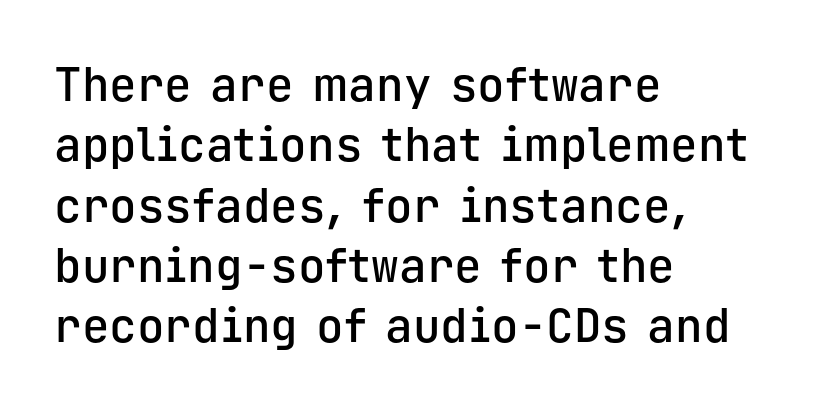
The image shows 46 px semibold sans-serif type, upright, monospaced; set left-aligned, normal line spacing (1.31x), normal letter spacing, not underlined; low stroke contrast and a medium x-height.
